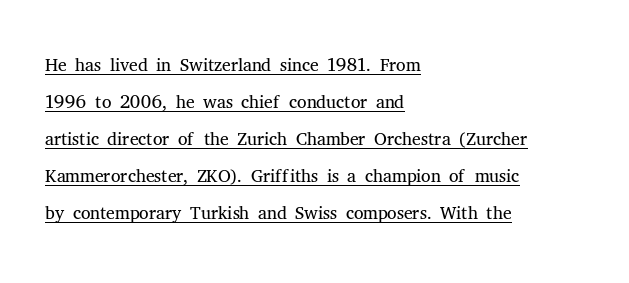
{"italic": "no", "bold": "no", "underline": "yes", "align": "left", "line_spacing": "normal", "line_spacing_ratio": 1.37, "letter_spacing": "normal", "letter_spacing_em": 0.0, "glyph_px": 27}
